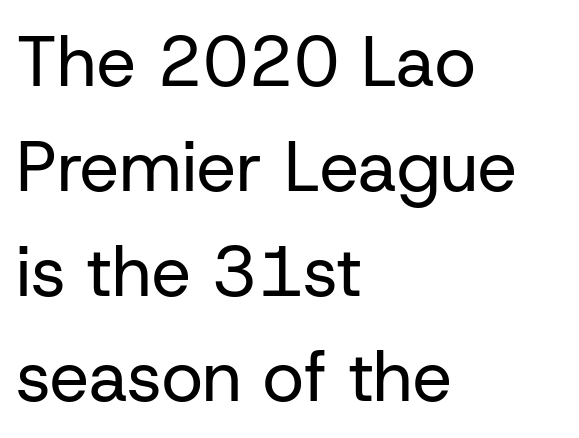
Honestly, there is no underline to notice here at all. Students, note that the glyphs here touch the page at normal intervals. Check where the strokes stop: nothing finishes them off — pure sans. Quick note: interline space is typical. The rendering uses natural spacing where letterforms have individual widths.
